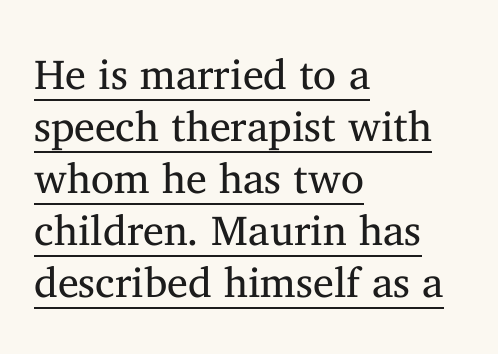
Q: Is the text bold? A: No.
Q: Is the text italic (slanted)? A: No, it is upright.
Q: Is the typeface a serif or a sans-serif typeface? A: Serif.
Q: Is the text underlined? A: Yes.
Q: How is the paragraph aligned? A: Left-aligned.
Q: Is the spacing between letters normal or unusually wide? A: Normal.
Q: Width (condensed, normal, or wide)? A: Normal.
Q: Stroke contrast? A: Medium.
Q: x-height? A: Medium.
Q: Monospaced? A: No.
